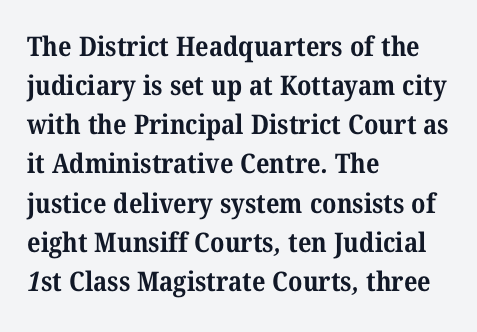
Q: Is the text bold? A: Yes.
Q: Is the text underlined? A: No.
Q: How is the paragraph aligned? A: Left-aligned.
Q: Is the spacing between letters normal or unusually wide? A: Normal.
Q: Is the spacing between lines tight, normal or loose? A: Normal.
